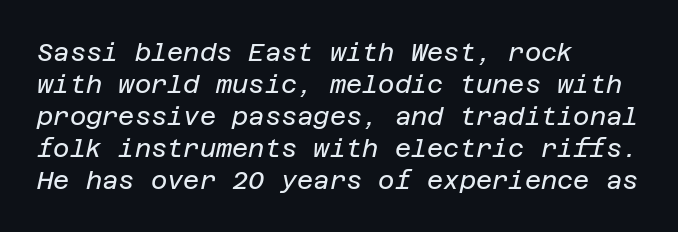
Q: Is the text bold? A: No.
Q: Is the text italic (slanted)? A: Yes, it leans right by about 12 degrees.
Q: Is the text underlined? A: No.
Q: How is the paragraph aligned? A: Left-aligned.
Q: Is the spacing between letters normal or unusually wide? A: Normal.
Q: Is the spacing between lines tight, normal or loose? A: Normal.
